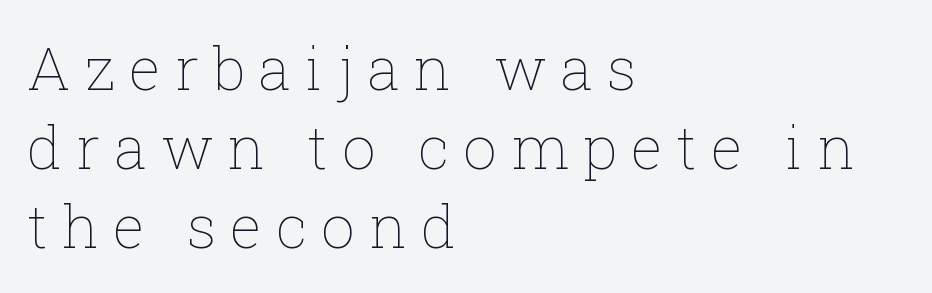
The image shows 60 px thin type, upright; set left-aligned, normal line spacing (1.32x), unusually wide letter spacing (+0.23 em), not underlined; low stroke contrast and a medium x-height.
